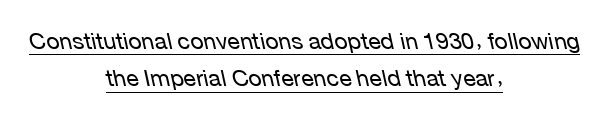
The image shows 23 px text type, italic (leaning left); set centered, normal line spacing (1.62x), normal letter spacing, underlined.
